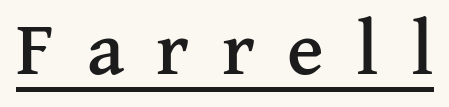
The image shows 77 px serif type, upright; set unusually wide letter spacing (+0.42 em), underlined; medium stroke contrast and a medium x-height.
